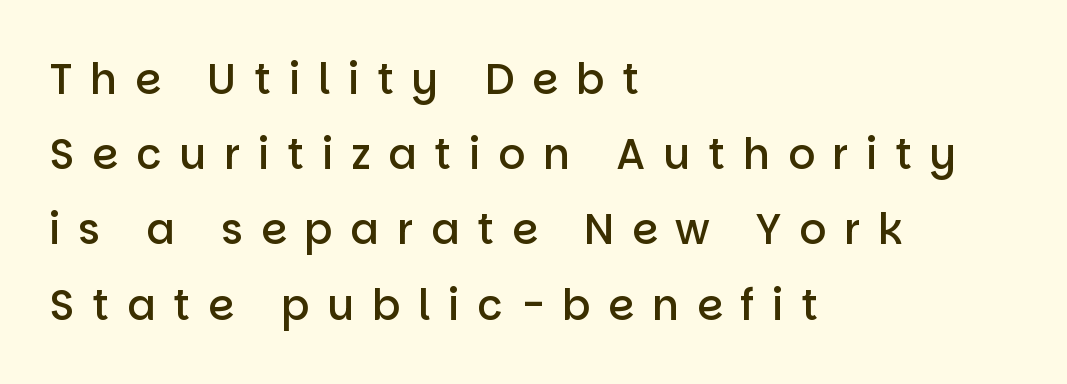
Q: Is the text bold? A: Semi-bold.
Q: Is the text italic (slanted)? A: No, it is upright.
Q: Is the typeface a serif or a sans-serif typeface? A: Sans-serif.
Q: Is the text underlined? A: No.
Q: How is the paragraph aligned? A: Left-aligned.
Q: Is the spacing between letters normal or unusually wide? A: Unusually wide.
Q: Width (condensed, normal, or wide)? A: Normal.
Q: Stroke contrast? A: Low.
Q: x-height? A: Large.
Q: Monospaced? A: No.
